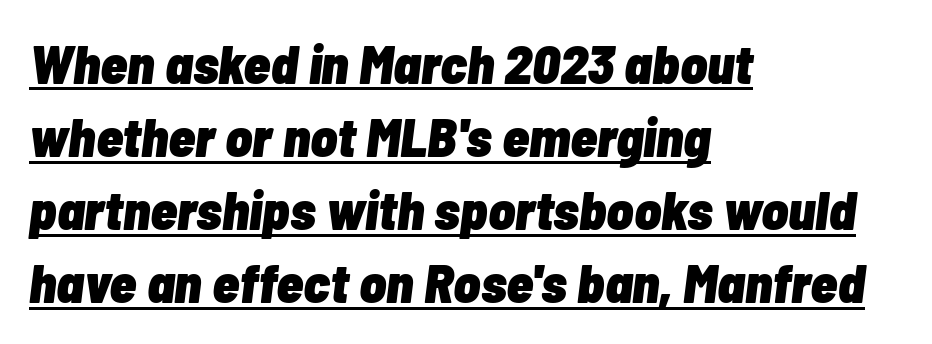
The image shows 55 px heavy, condensed type, italic (leaning right); set left-aligned, normal line spacing (1.33x), normal letter spacing, underlined; low stroke contrast and a medium x-height.
